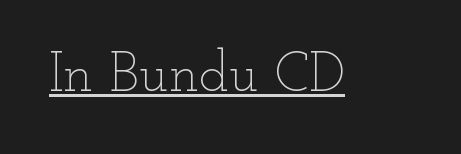
Q: Is the text bold? A: No.
Q: Is the text italic (slanted)? A: No, it is upright.
Q: Is the text underlined? A: Yes.
Q: Is the spacing between letters normal or unusually wide? A: Normal.
Q: Width (condensed, normal, or wide)? A: Wide.
Q: Stroke contrast? A: Low.
Q: x-height? A: Small.
Q: Monospaced? A: No.
